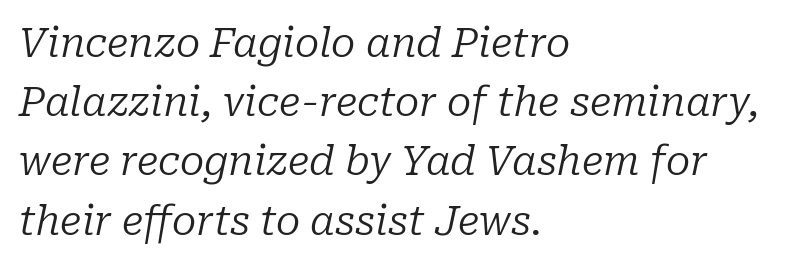
This sample is left-justified, so line endings fall wherever the words run out. The lettering tilts uniformly, giving the passage an italic look. A normal amount of white space separates one row of letters from the next. Nobody touched the tracking dial on this one.
